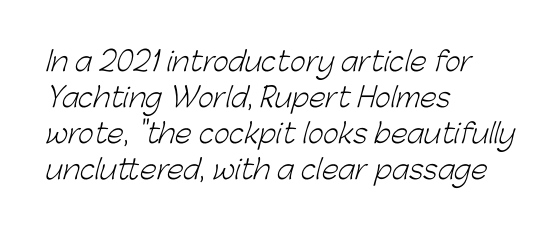
The image shows 27 px text type; set left-aligned, normal line spacing (1.33x), normal letter spacing, not underlined.
